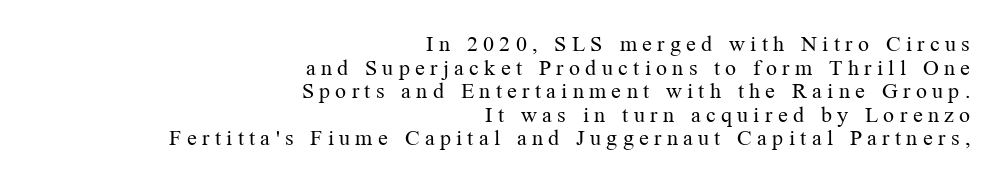
Q: Is the text bold? A: No.
Q: Is the text italic (slanted)? A: No, it is upright.
Q: Is the text underlined? A: No.
Q: How is the paragraph aligned? A: Right-aligned.
Q: Is the spacing between letters normal or unusually wide? A: Unusually wide.
Q: Is the spacing between lines tight, normal or loose? A: Tight.
